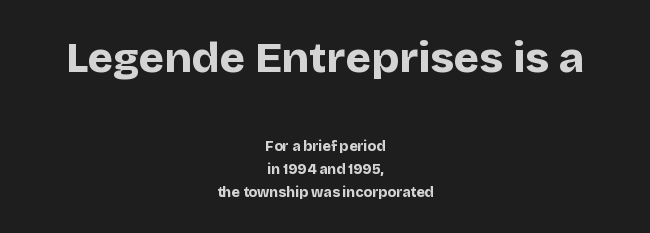
The image shows 43 px bold sans-serif type, upright; set centered, normal line spacing (1.64x), normal letter spacing, not underlined; the first (top) block is 3.07x larger; low stroke contrast and a large x-height.
